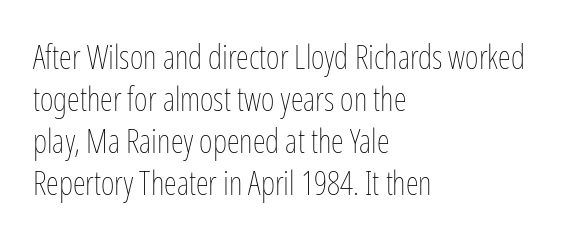
Tall strokes in this sample are plumb rather than angled. Character widths vary here, with narrow letters taking less room than wide ones. A normal amount of white space separates one row of letters from the next. No extra tracking has been applied to these lines. Is this a heavy cut? Hardly; it is regular or lighter. These lines are set flush left with a ragged right edge.
